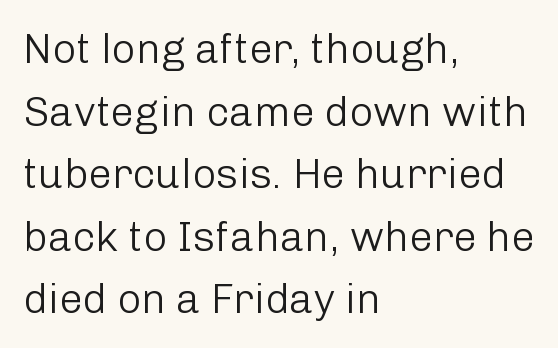
Q: Is the text bold? A: No.
Q: Is the text italic (slanted)? A: No, it is upright.
Q: Is the typeface a serif or a sans-serif typeface? A: Sans-serif.
Q: Is the text underlined? A: No.
Q: How is the paragraph aligned? A: Left-aligned.
Q: Is the spacing between letters normal or unusually wide? A: Normal.
Q: Is the spacing between lines tight, normal or loose? A: Normal.
Q: Width (condensed, normal, or wide)? A: Normal.
Q: Stroke contrast? A: Low.
Q: x-height? A: Medium.
Q: Monospaced? A: No.
